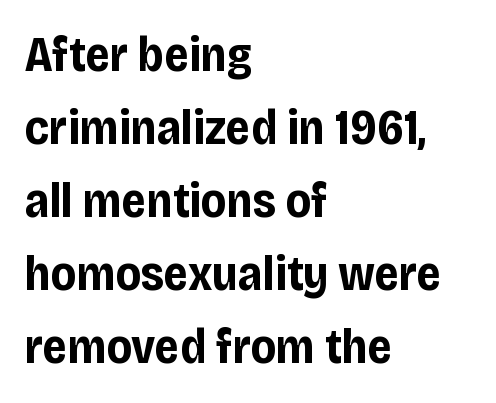
The image shows 49 px bold, condensed sans-serif type, upright; set left-aligned, normal line spacing (1.49x), normal letter spacing, not underlined; low stroke contrast and a large x-height.
